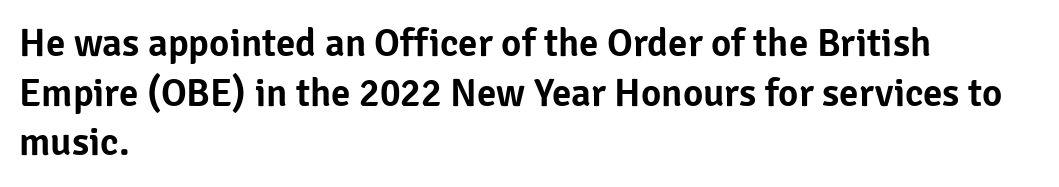
Q: Is the text italic (slanted)? A: No, it is upright.
Q: Is the typeface a serif or a sans-serif typeface? A: Sans-serif.
Q: Is the text underlined? A: No.
Q: How is the paragraph aligned? A: Left-aligned.
Q: Is the spacing between letters normal or unusually wide? A: Normal.
Q: Is the spacing between lines tight, normal or loose? A: Normal.
Q: Width (condensed, normal, or wide)? A: Normal.
Q: Stroke contrast? A: Low.
Q: x-height? A: Medium.
Q: Monospaced? A: No.
